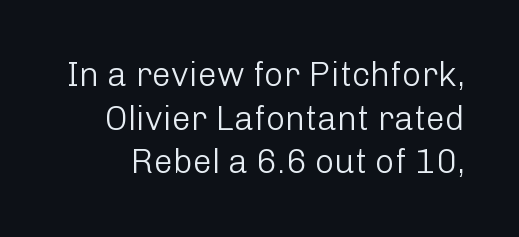
{"serif": "no", "italic": "no", "bold": "no", "weight": "light", "width": "normal", "stroke_contrast": "low", "x_height": "medium", "monospaced": "no", "underline": "no", "line_spacing": "normal", "line_spacing_ratio": 1.28, "letter_spacing": "normal", "letter_spacing_em": 0.0, "glyph_px": 34}
